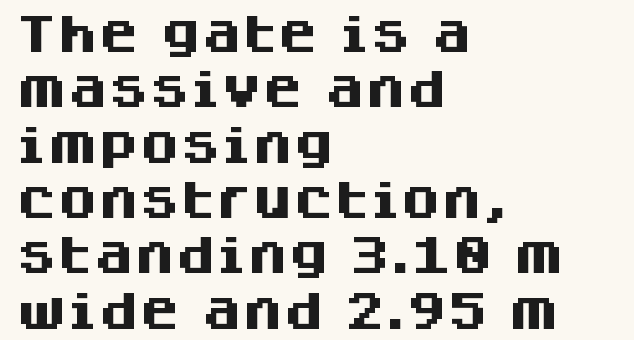
The image shows 41 px heavy sans-serif type, upright; set left-aligned, normal line spacing (1.35x), normal letter spacing, not underlined; medium stroke contrast and a large x-height.
